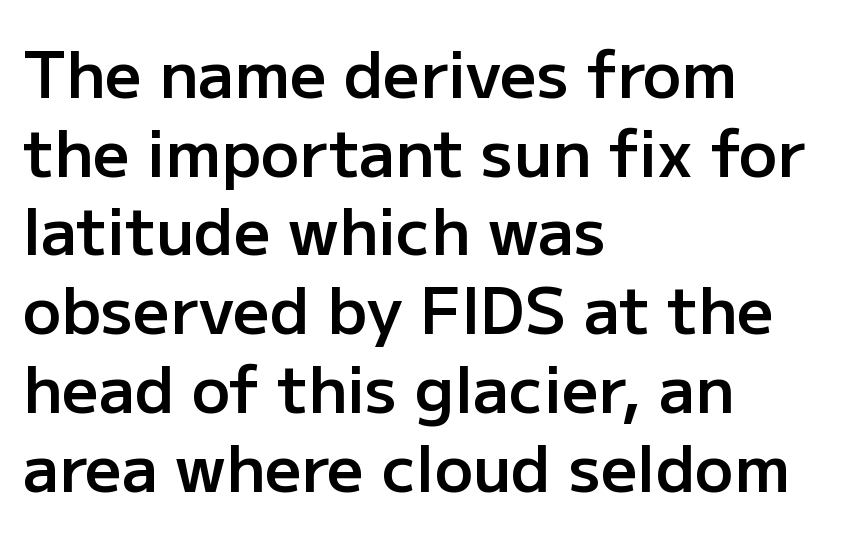
Q: Is the text bold? A: Semi-bold.
Q: Is the text italic (slanted)? A: No, it is upright.
Q: Is the typeface a serif or a sans-serif typeface? A: Sans-serif.
Q: Is the text underlined? A: No.
Q: How is the paragraph aligned? A: Left-aligned.
Q: Is the spacing between letters normal or unusually wide? A: Normal.
Q: Width (condensed, normal, or wide)? A: Normal.
Q: Stroke contrast? A: Low.
Q: x-height? A: Medium.
Q: Monospaced? A: No.
